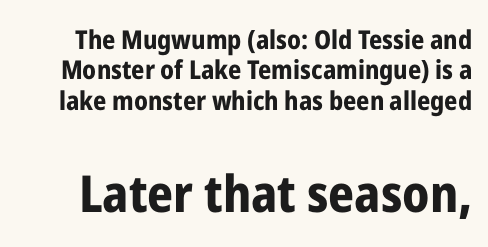
Looks like regular typesetting: each glyph gets only the width it needs. The face used here has the dense, thick strokes of a bold. The lettering holds an erect, upright posture throughout. Honestly, there is no underline to notice here at all.
